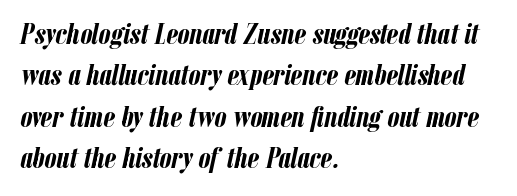
{"italic": "yes", "lean": "right", "slant_degrees": 12, "bold": "yes", "weight": "semibold", "width": "condensed", "stroke_contrast": "low", "x_height": "medium", "monospaced": "no", "underline": "no", "align": "left", "line_spacing": "normal", "line_spacing_ratio": 1.38, "letter_spacing": "normal", "letter_spacing_em": 0.0, "glyph_px": 30}
